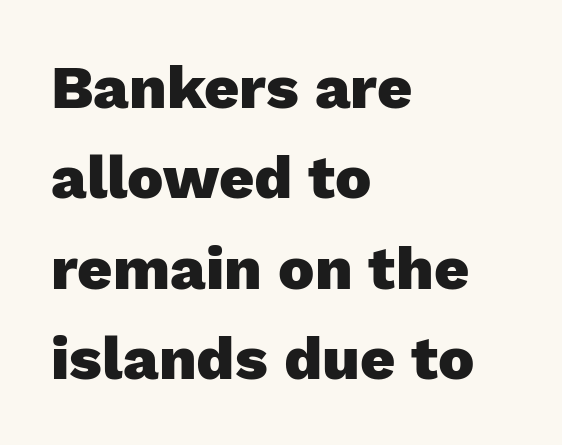
The image shows 61 px heavy sans-serif type, upright; set left-aligned, normal line spacing (1.48x), normal letter spacing, not underlined; low stroke contrast and a medium x-height.
